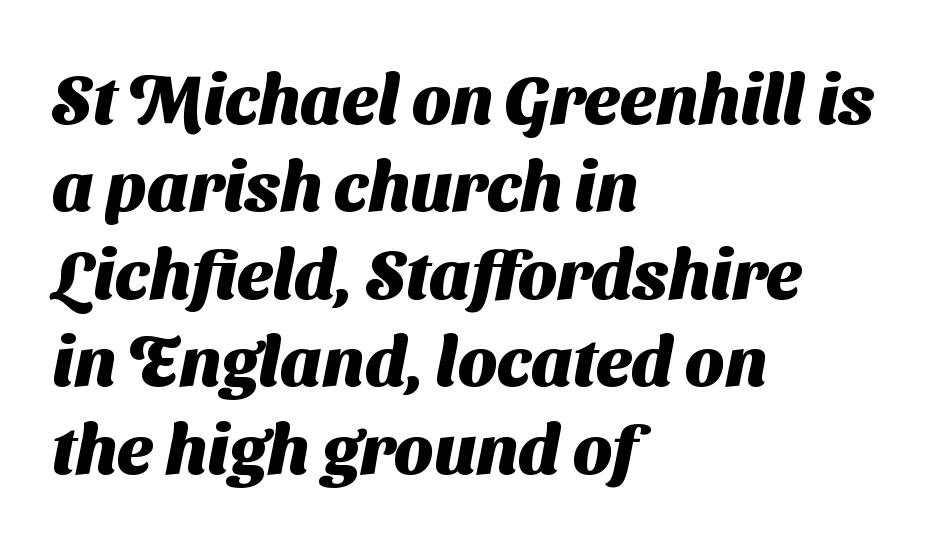
Underline: absent. The ragged edge is on the right, which tells us the setting is flush left. Nope, no serifs anywhere on these letters. Caption: bold face, heavy strokes.
